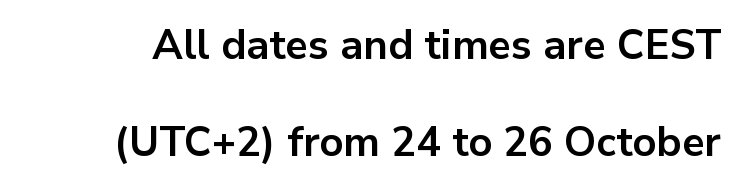
Classification — sans serif. Characters remain perfectly vertical along every line. A clean baseline with only descenders dipping below it. Every letter is thick-stroked: bold, no question. Here the designer chose a conventional face with non-uniform glyph widths. There is no visible air inserted between adjacent glyphs.
